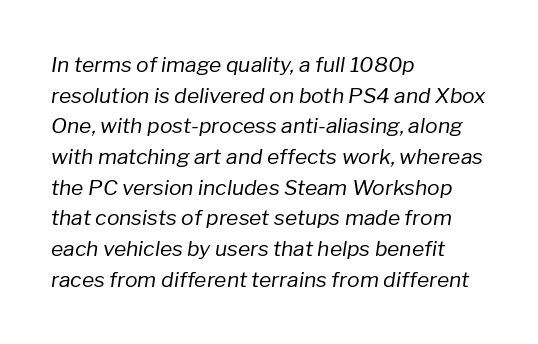
The image shows 21 px text type, italic (leaning right); set left-aligned, normal line spacing (1.46x), normal letter spacing, not underlined.
